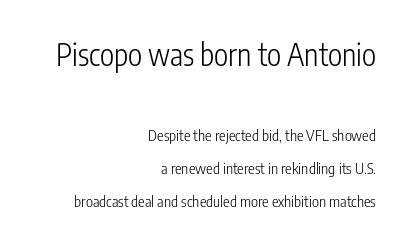
{"serif": "no", "italic": "no", "bold": "no", "weight": "light", "width": "condensed", "stroke_contrast": "low", "x_height": "medium", "monospaced": "no", "underline": "no", "align": "right", "line_spacing": "loose", "line_spacing_ratio": 2.2, "letter_spacing": "normal", "letter_spacing_em": 0.0, "larger_block": "first", "size_ratio": 2.0, "glyph_px": 30}
